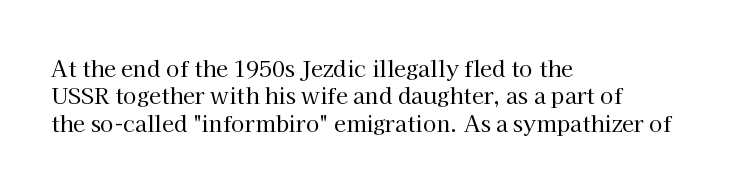
Q: Is the text bold? A: No.
Q: Is the text italic (slanted)? A: No, it is upright.
Q: Is the text underlined? A: No.
Q: How is the paragraph aligned? A: Left-aligned.
Q: Is the spacing between letters normal or unusually wide? A: Normal.
